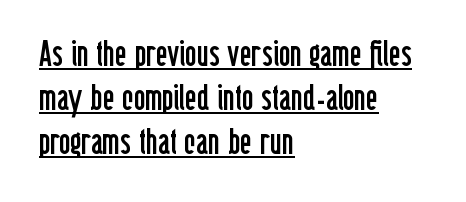
Each line starts at the same left margin while the right side varies. Short note: letters normally spaced. The typesetter has applied underlining to the passage shown. You could not count columns in this text — the font is proportionally spaced. Weight class: somewhere from thin through regular. The font's upright variant was chosen for this text.
